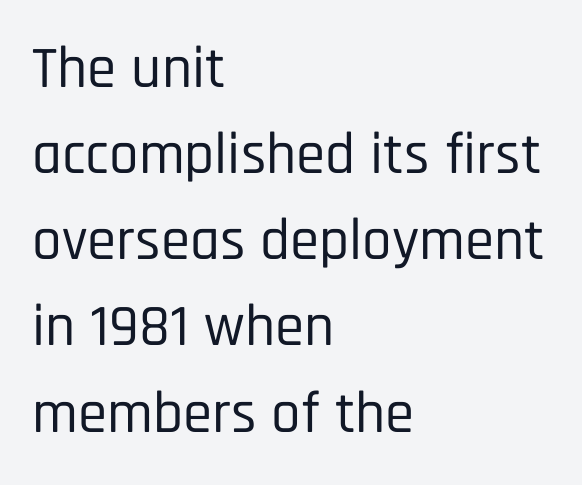
The image shows 59 px condensed sans-serif type, upright; set left-aligned, normal line spacing (1.46x), normal letter spacing, not underlined; low stroke contrast and a large x-height.
